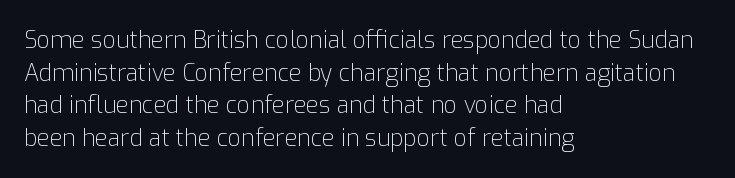
{"italic": "no", "bold": "no", "underline": "no", "align": "left", "line_spacing": "normal", "line_spacing_ratio": 1.42, "letter_spacing": "normal", "letter_spacing_em": 0.0, "glyph_px": 23}
